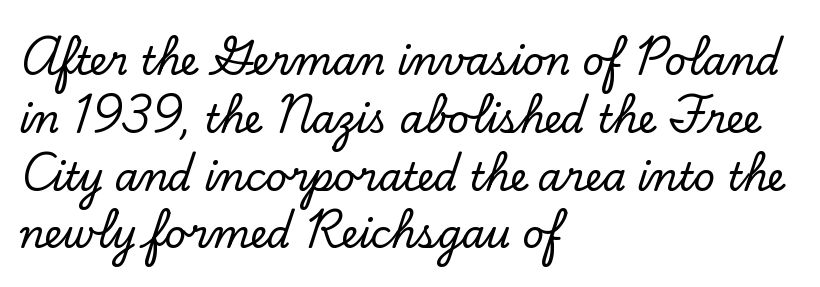
The image shows 38 px serif type; set left-aligned, normal line spacing (1.52x), normal letter spacing, not underlined; low stroke contrast and a small x-height.
